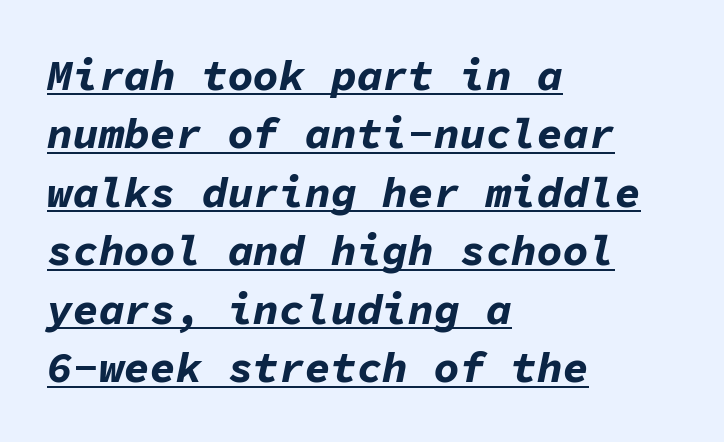
Compared with undecorated copy, this sample adds a rule below the words. All the whitespace from short lines collects on the right. In terms of weight, the rendering is a true, heavy bold. It's the slanting kind of type.
